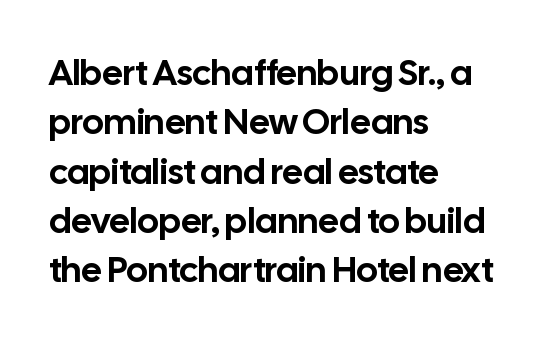
The image shows 36 px sans-serif type, upright; set left-aligned, normal line spacing (1.37x), normal letter spacing, not underlined; low stroke contrast and a medium x-height.
